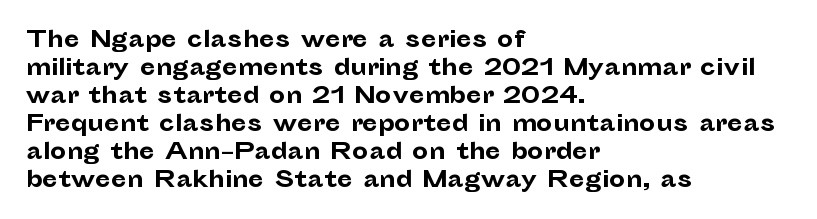
{"italic": "no", "bold": "yes", "underline": "no", "align": "left", "line_spacing_ratio": 1.22, "letter_spacing": "normal", "letter_spacing_em": 0.0, "glyph_px": 23}
